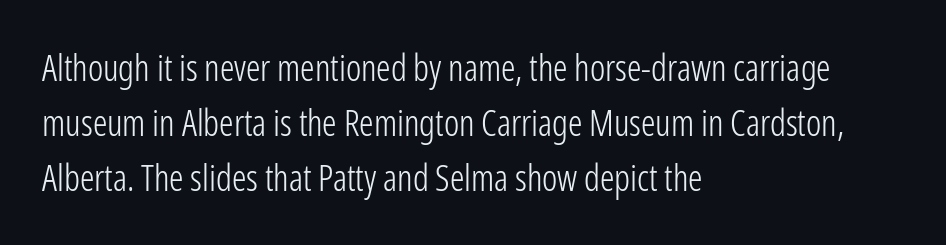
What kind of face is this? One without serifs — a sans. Ink coverage per letter is moderate at most. Nobody drew a line under any word here. Casual observation: everything's shoved over to the left.
